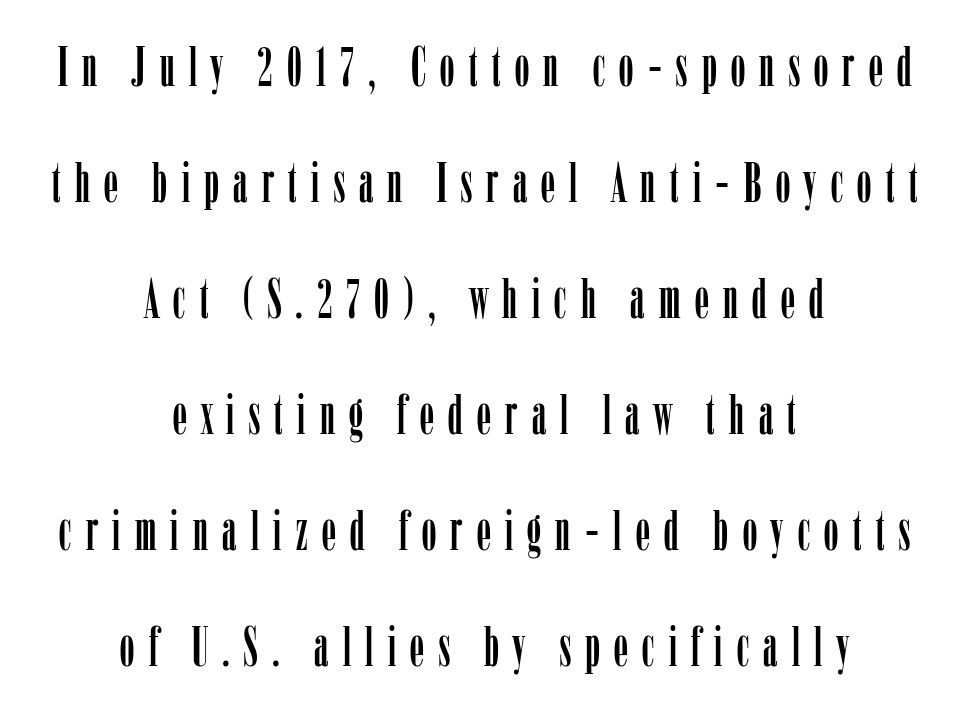
Q: Is the text italic (slanted)? A: No, it is upright.
Q: Is the typeface a serif or a sans-serif typeface? A: Serif.
Q: Is the text underlined? A: No.
Q: How is the paragraph aligned? A: Centered.
Q: Is the spacing between letters normal or unusually wide? A: Unusually wide.
Q: Is the spacing between lines tight, normal or loose? A: Loose.
Q: Width (condensed, normal, or wide)? A: Condensed.
Q: Stroke contrast? A: Low.
Q: x-height? A: Medium.
Q: Monospaced? A: No.
